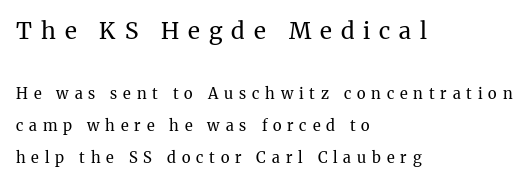
A student would notice the top passage is typeset larger than what follows. Students, note that the glyphs here are deliberately spaced far apart. The weight tops out at a normal text grade. This sample uses an upright cut, with every glyph sitting square on the baseline. Vertical spacing — loose. A student would call this left alignment; a typographer would say flush left, rag right.
